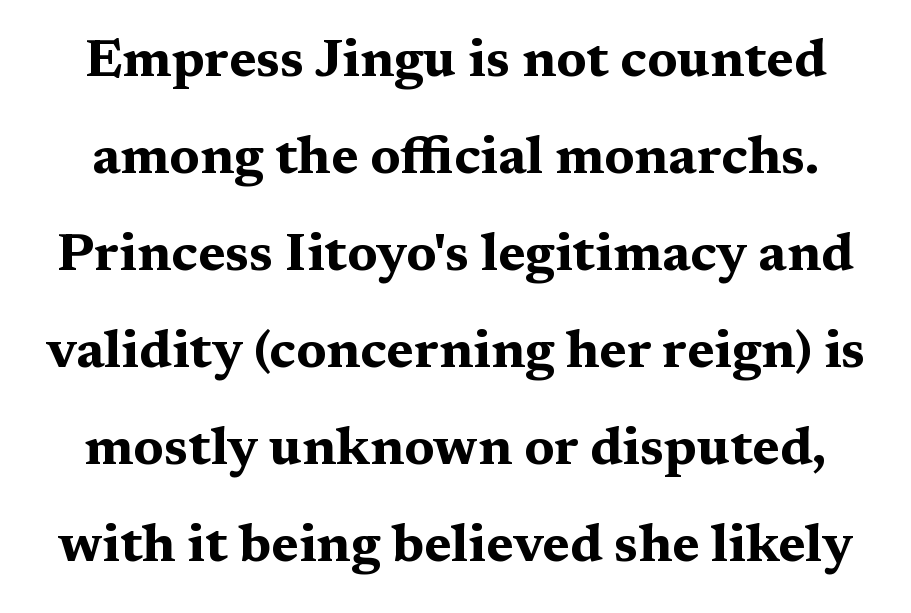
{"serif": "yes", "italic": "no", "bold": "yes", "weight": "bold", "width": "wide", "stroke_contrast": "medium", "x_height": "medium", "monospaced": "no", "underline": "no", "line_spacing_ratio": 1.83, "letter_spacing": "normal", "letter_spacing_em": 0.0, "glyph_px": 53}
